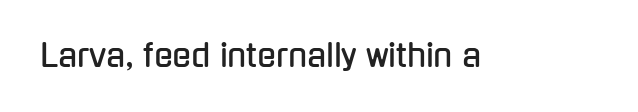
{"serif": "no", "italic": "no", "width": "condensed", "stroke_contrast": "low", "x_height": "medium", "monospaced": "no", "underline": "no", "letter_spacing": "normal", "letter_spacing_em": 0.0, "glyph_px": 31}
